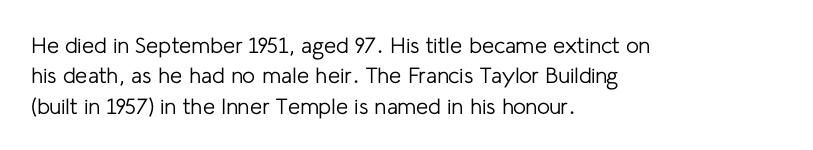
{"italic": "no", "bold": "no", "underline": "no", "align": "left", "line_spacing": "normal", "line_spacing_ratio": 1.38, "letter_spacing": "normal", "letter_spacing_em": 0.0, "glyph_px": 22}
